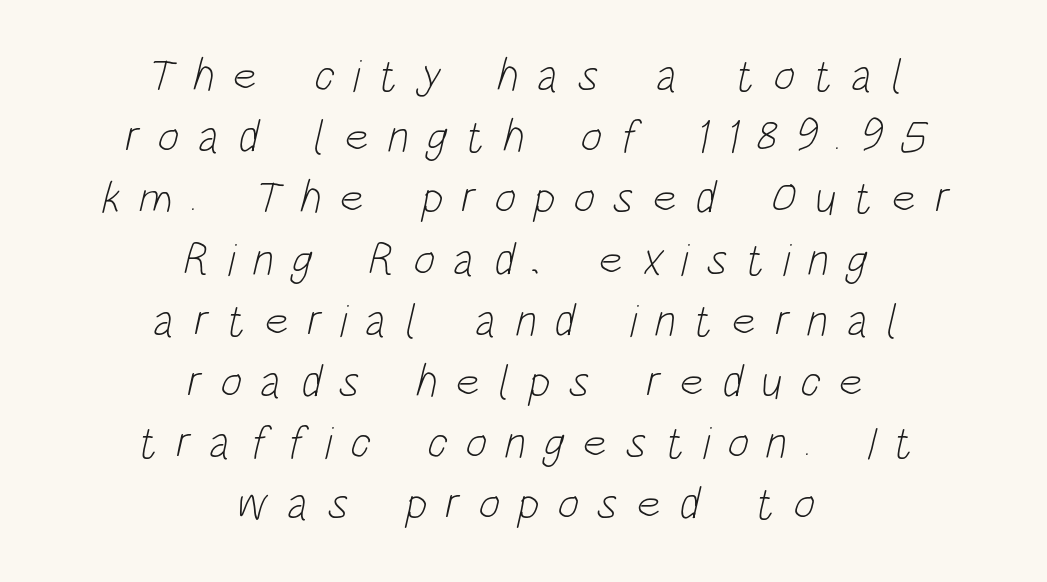
The image shows 46 px light, condensed sans-serif type; set centered, normal line spacing (1.33x), unusually wide letter spacing (+0.39 em), not underlined; low stroke contrast and a large x-height.
